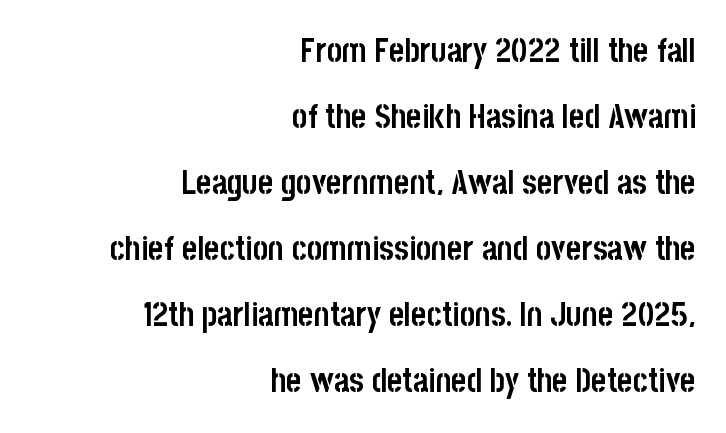
Q: Is the text bold? A: Yes.
Q: Is the text italic (slanted)? A: No, it is upright.
Q: Is the typeface a serif or a sans-serif typeface? A: Sans-serif.
Q: Is the text underlined? A: No.
Q: How is the paragraph aligned? A: Right-aligned.
Q: Is the spacing between letters normal or unusually wide? A: Normal.
Q: Is the spacing between lines tight, normal or loose? A: Loose.
Q: Width (condensed, normal, or wide)? A: Condensed.
Q: Stroke contrast? A: Low.
Q: x-height? A: Large.
Q: Monospaced? A: No.
